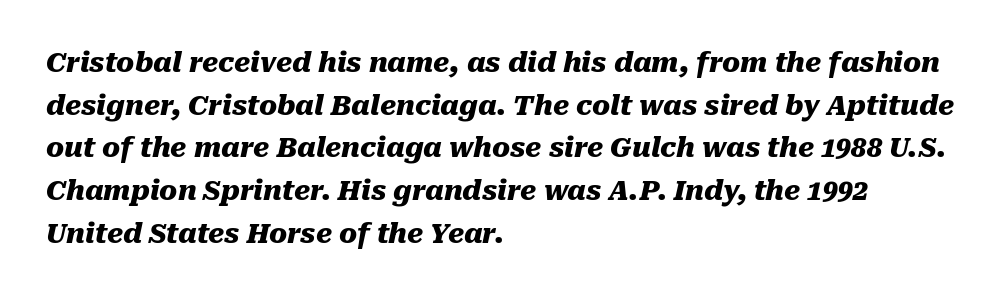
Stroke thickness is high; the sample reads as a true bold. This block has exactly the height ordinary leading produces. The line texture is even and compact thanks to regular tracking. Any mark beneath the type? The region is blank.
